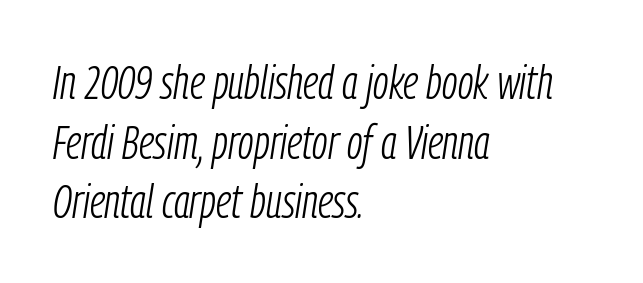
Q: Is the text bold? A: No.
Q: Is the text italic (slanted)? A: Yes, it leans right by about 9 degrees.
Q: Is the text underlined? A: No.
Q: How is the paragraph aligned? A: Left-aligned.
Q: Is the spacing between letters normal or unusually wide? A: Normal.
Q: Is the spacing between lines tight, normal or loose? A: Normal.
Q: Width (condensed, normal, or wide)? A: Condensed.
Q: Stroke contrast? A: Low.
Q: x-height? A: Medium.
Q: Monospaced? A: No.
